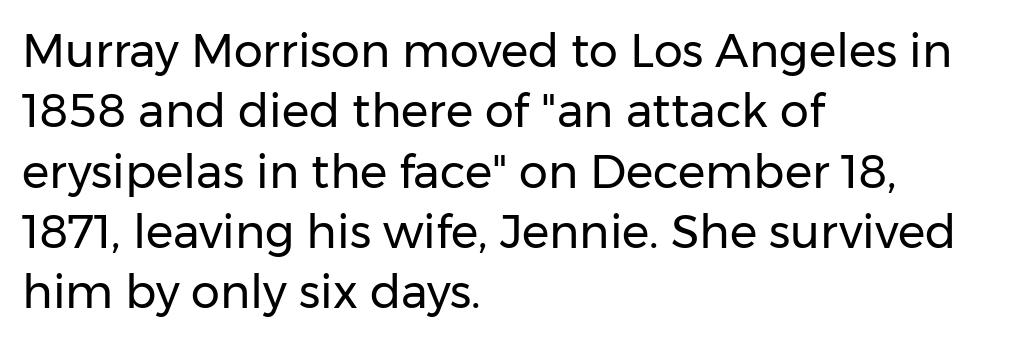
{"serif": "no", "italic": "no", "bold": "no", "weight": "regular", "width": "normal", "stroke_contrast": "low", "x_height": "medium", "monospaced": "no", "underline": "no", "align": "left", "line_spacing": "normal", "line_spacing_ratio": 1.31, "letter_spacing": "normal", "letter_spacing_em": 0.0, "glyph_px": 46}
